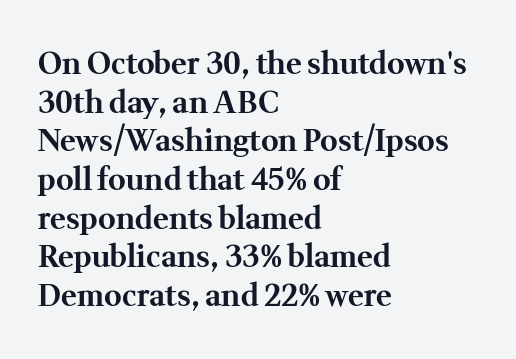
{"serif": "yes", "italic": "no", "bold": "yes", "weight": "bold", "width": "normal", "stroke_contrast": "medium", "x_height": "medium", "monospaced": "no", "underline": "no", "align": "left", "line_spacing": "normal", "line_spacing_ratio": 1.29, "letter_spacing": "normal", "letter_spacing_em": 0.0, "glyph_px": 30}
